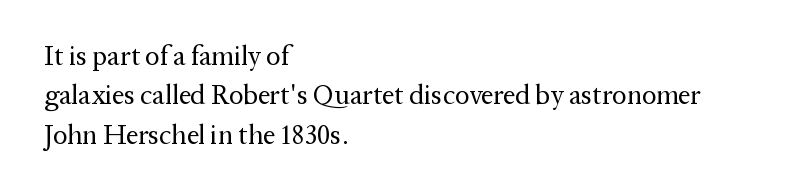
{"italic": "no", "bold": "no", "underline": "no", "align": "left", "line_spacing": "normal", "line_spacing_ratio": 1.46, "letter_spacing": "normal", "letter_spacing_em": 0.0, "glyph_px": 27}
